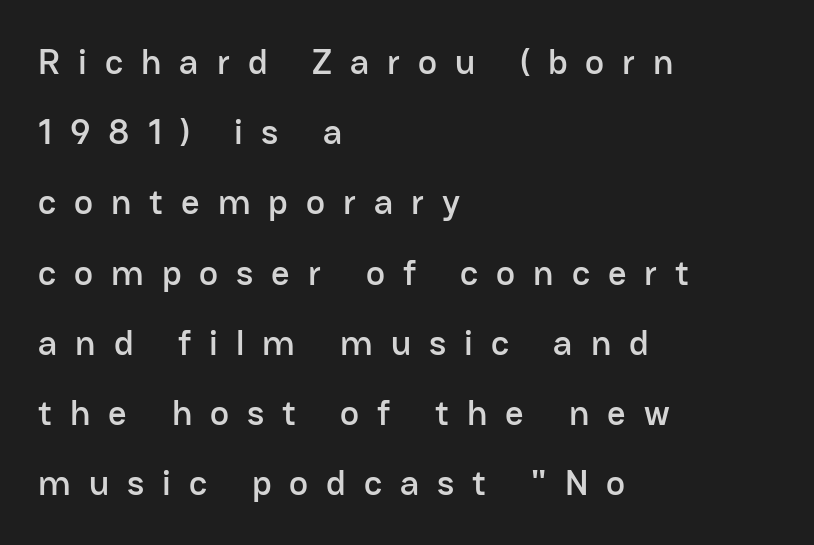
{"serif": "no", "italic": "no", "width": "normal", "stroke_contrast": "low", "x_height": "medium", "monospaced": "no", "underline": "no", "align": "left", "line_spacing": "loose", "line_spacing_ratio": 1.95, "letter_spacing": "wide", "letter_spacing_em": 0.5, "glyph_px": 36}
